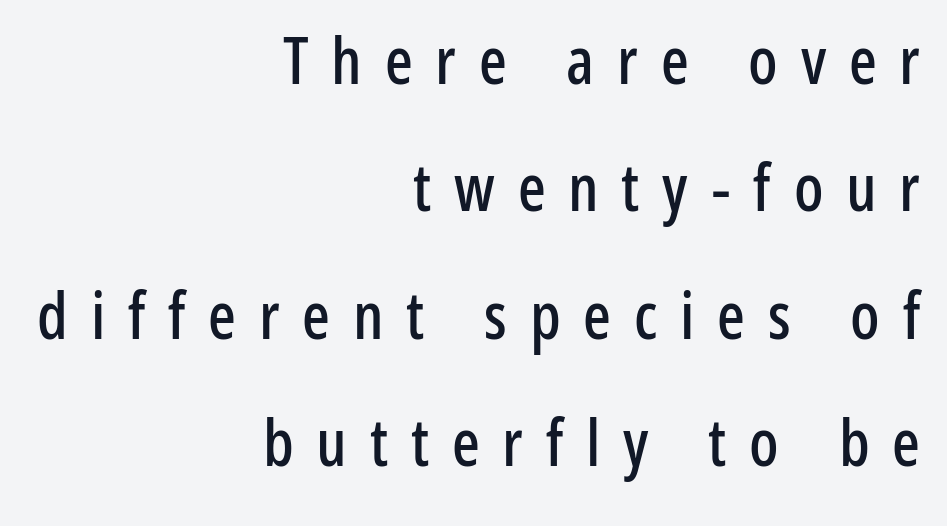
{"serif": "no", "italic": "no", "width": "condensed", "stroke_contrast": "low", "x_height": "medium", "monospaced": "no", "underline": "no", "align": "right", "line_spacing": "loose", "line_spacing_ratio": 1.96, "letter_spacing": "wide", "letter_spacing_em": 0.35, "glyph_px": 65}
